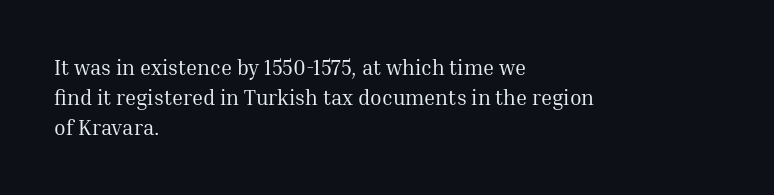
{"italic": "no", "bold": "no", "underline": "no", "align": "left", "line_spacing": "normal", "line_spacing_ratio": 1.44, "letter_spacing": "normal", "letter_spacing_em": 0.0, "glyph_px": 21}
